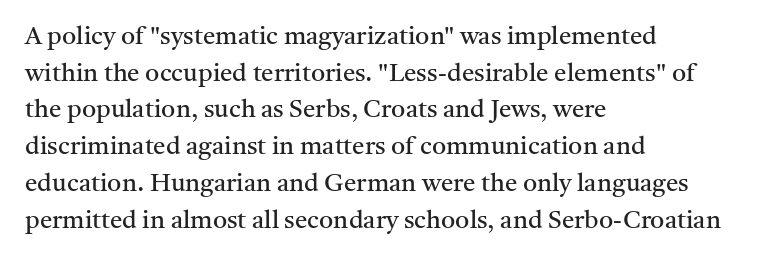
{"italic": "no", "bold": "no", "underline": "no", "align": "left", "line_spacing": "normal", "line_spacing_ratio": 1.47, "letter_spacing": "normal", "letter_spacing_em": 0.0, "glyph_px": 25}
